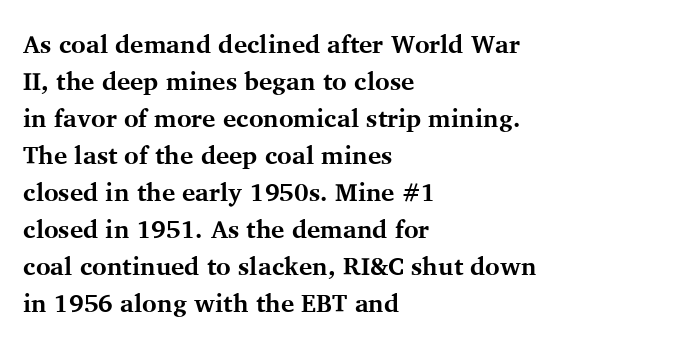
Horizontally, the lines are justified to the leading edge only. These words are printed bold, with thick strokes throughout. These lines sit exactly where default settings would place them. Every character sits straight up, as roman type does. Beneath every word, the page is bare.
